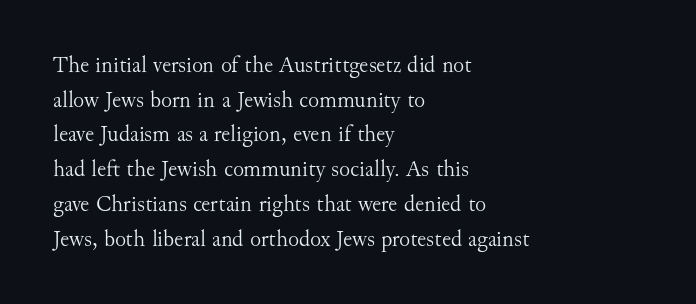
Q: Is the text bold? A: No.
Q: Is the text italic (slanted)? A: No, it is upright.
Q: Is the text underlined? A: No.
Q: How is the paragraph aligned? A: Left-aligned.
Q: Is the spacing between letters normal or unusually wide? A: Normal.
Q: Is the spacing between lines tight, normal or loose? A: Normal.
